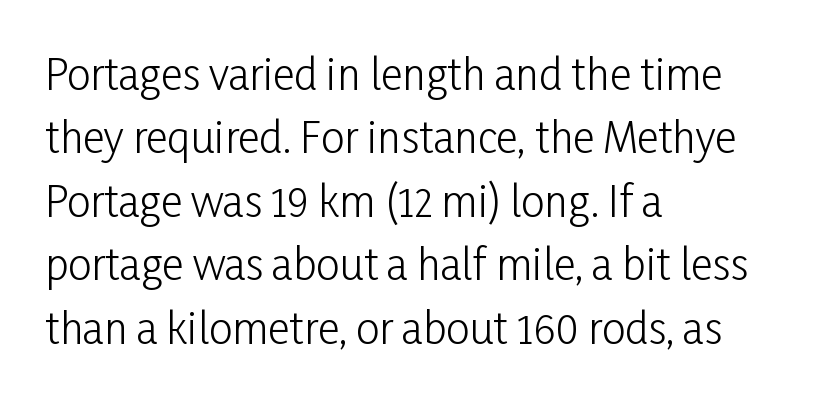
The image shows 42 px light, condensed sans-serif type, upright; set left-aligned, normal line spacing (1.51x), normal letter spacing, not underlined; low stroke contrast and a medium x-height.
